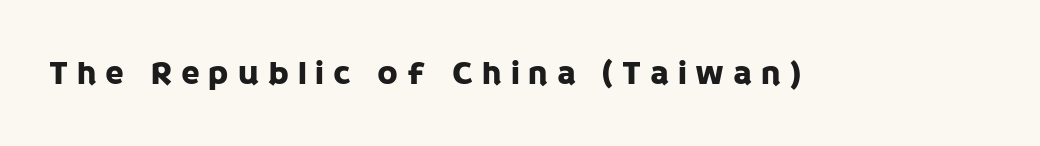
Q: Is the text italic (slanted)? A: No, it is upright.
Q: Is the typeface a serif or a sans-serif typeface? A: Sans-serif.
Q: Is the text underlined? A: No.
Q: Is the spacing between letters normal or unusually wide? A: Unusually wide.
Q: Width (condensed, normal, or wide)? A: Normal.
Q: Stroke contrast? A: Low.
Q: x-height? A: Large.
Q: Monospaced? A: No.
